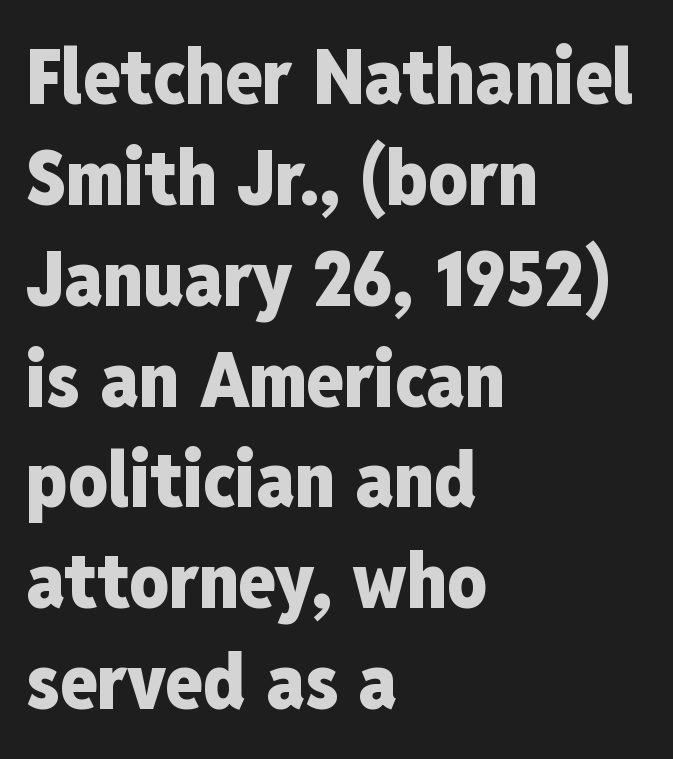
The image shows 77 px heavy, condensed sans-serif type, upright; set left-aligned, normal line spacing (1.31x), normal letter spacing, not underlined; low stroke contrast and a medium x-height.
